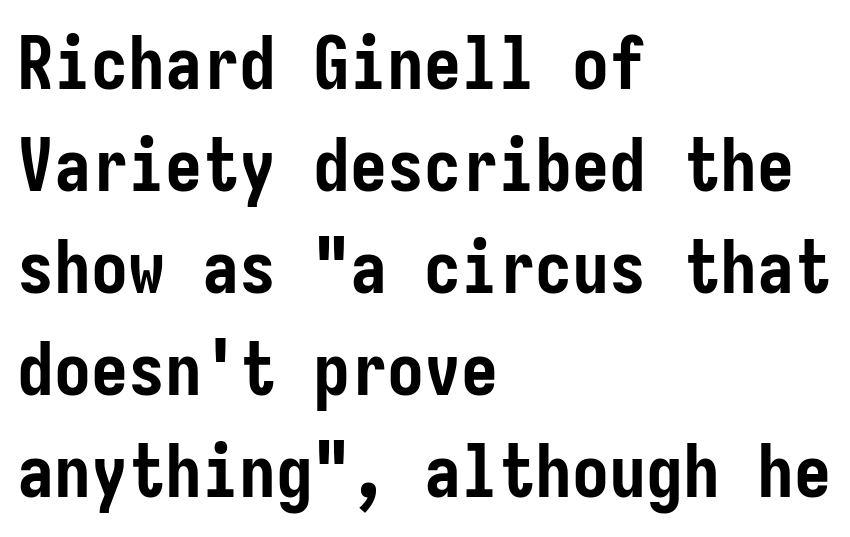
The image shows 74 px semibold, condensed sans-serif type, upright; set left-aligned, normal line spacing (1.38x), normal letter spacing, not underlined; low stroke contrast and a medium x-height.
